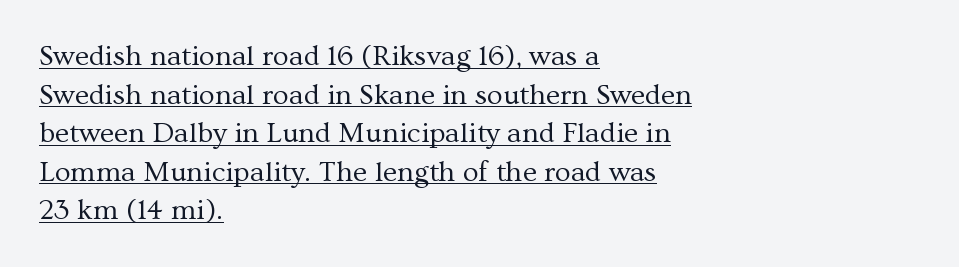
The image shows 29 px regular-weight serif type, upright; set left-aligned, normal line spacing (1.33x), normal letter spacing, underlined; medium stroke contrast and a medium x-height.
